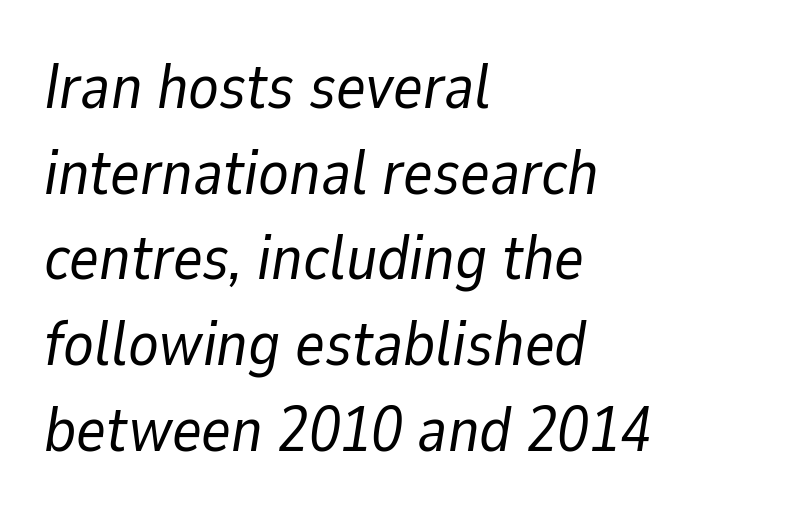
The image shows 63 px regular-weight type, italic (leaning right); set left-aligned, normal line spacing (1.36x), normal letter spacing, not underlined; low stroke contrast and a medium x-height.
